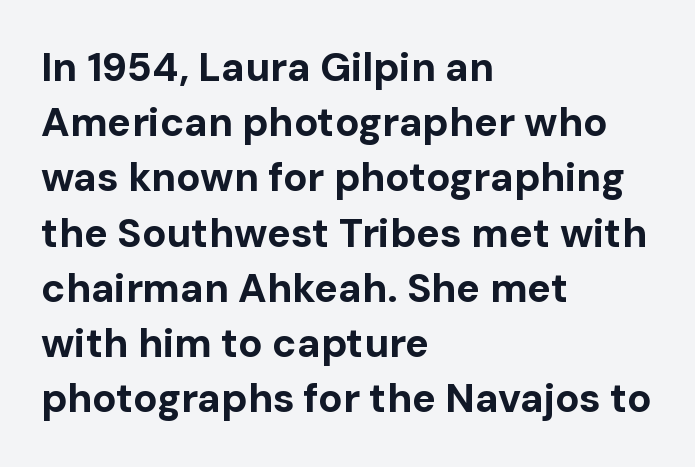
Q: Is the text bold? A: Yes.
Q: Is the text italic (slanted)? A: No, it is upright.
Q: Is the typeface a serif or a sans-serif typeface? A: Sans-serif.
Q: Is the text underlined? A: No.
Q: How is the paragraph aligned? A: Left-aligned.
Q: Is the spacing between letters normal or unusually wide? A: Normal.
Q: Is the spacing between lines tight, normal or loose? A: Normal.
Q: Width (condensed, normal, or wide)? A: Normal.
Q: Stroke contrast? A: Low.
Q: x-height? A: Medium.
Q: Monospaced? A: No.
